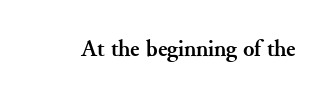
The image shows 23 px bold type, upright; set normal letter spacing, not underlined.
